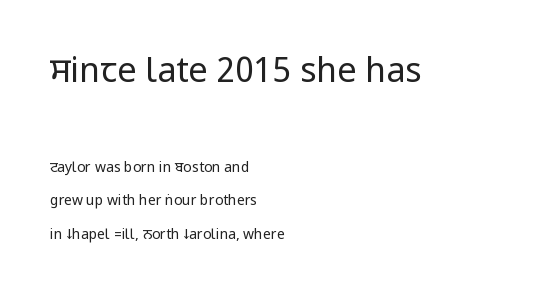
The image shows 34 px regular-weight, condensed sans-serif type, upright; set left-aligned, loose line spacing (2.4x), normal letter spacing, not underlined; the first (top) block is 2.43x larger; low stroke contrast.
